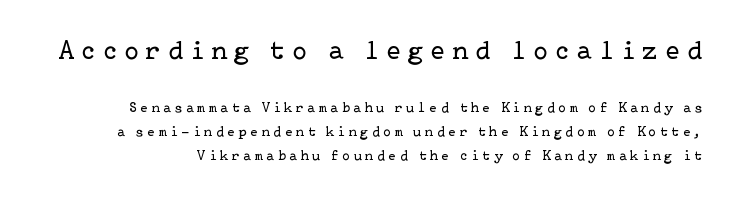
Q: Is the text bold? A: No.
Q: Is the text italic (slanted)? A: No, it is upright.
Q: Is the text underlined? A: No.
Q: Is the spacing between letters normal or unusually wide? A: Unusually wide.
Q: Is the spacing between lines tight, normal or loose? A: Normal.
Q: Which block of text is set in a larger size, the first (top) or the second (bottom)? A: The first (top) one.
